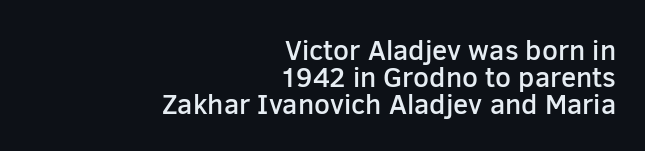
Notice the strokes are somewhat thickened but not fully heavy: this is a semibold. The letters carry no serifs — their stems end cleanly without finishing strokes. One glance says dense: line gaps are narrower than usual. The area under the type is left untouched. Here the designer chose a conventional face with non-uniform glyph widths. Line endings align vertically; line beginnings do not.
